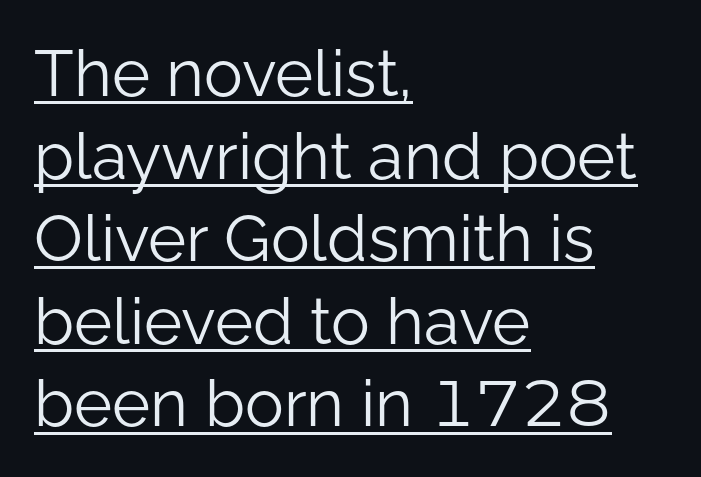
{"serif": "no", "italic": "no", "bold": "no", "weight": "light", "width": "normal", "stroke_contrast": "low", "x_height": "medium", "monospaced": "no", "underline": "yes", "align": "left", "line_spacing": "normal", "line_spacing_ratio": 1.27, "letter_spacing": "normal", "letter_spacing_em": 0.0, "glyph_px": 65}
